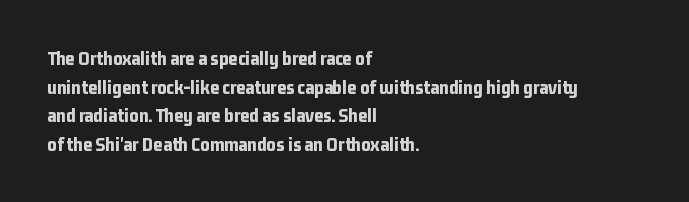
This sample uses an upright cut, with every glyph sitting square on the baseline. Only glyphs here, with clear space below each row. Visually the block forms a straight wall on the left and a jagged coastline on the right. Its strokes are broad and dark, the hallmark of bold type. This block has exactly the height ordinary leading produces. The passage shown has conventional tracking throughout.
